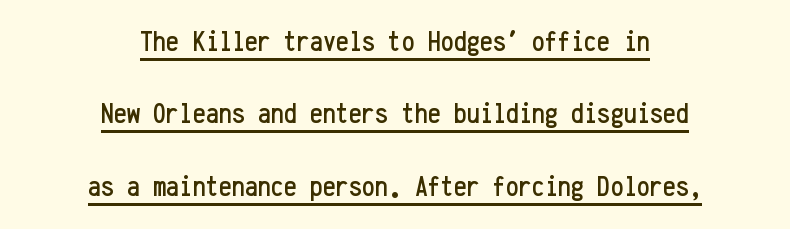
The type is set solid horizontally, with unmodified tracking. Every character here occupies the same horizontal width, giving the sample a typewriter-like rhythm. When letters stand straight like this, we call the style roman or upright. Letterform terminals end flat and unadorned throughout the passage.
